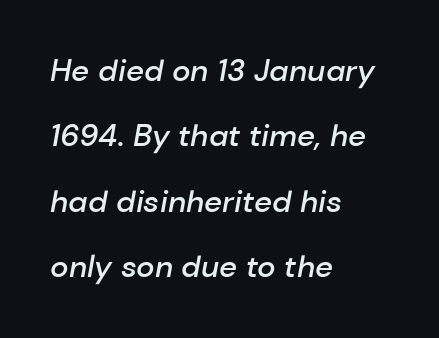
Q: Is the text bold? A: Semi-bold.
Q: Is the text italic (slanted)? A: Yes, it leans right by about 10 degrees.
Q: Is the text underlined? A: No.
Q: How is the paragraph aligned? A: Left-aligned.
Q: Is the spacing between letters normal or unusually wide? A: Normal.
Q: Is the spacing between lines tight, normal or loose? A: Loose.
Q: Width (condensed, normal, or wide)? A: Normal.
Q: Stroke contrast? A: Low.
Q: x-height? A: Medium.
Q: Monospaced? A: No.
